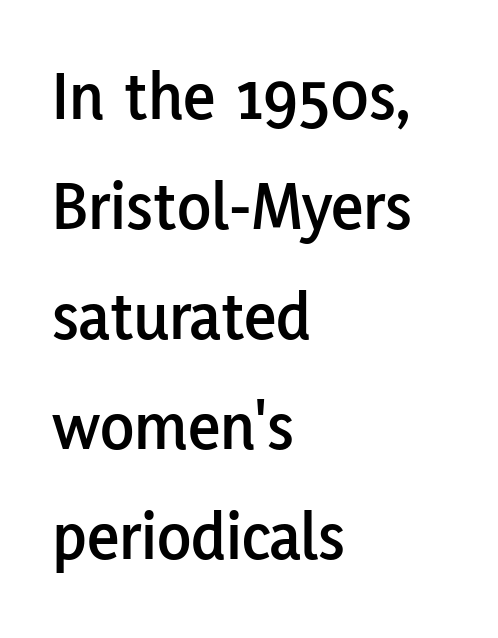
The image shows 70 px sans-serif type, upright; set left-aligned, normal line spacing (1.57x), normal letter spacing, not underlined; low stroke contrast and a medium x-height.
